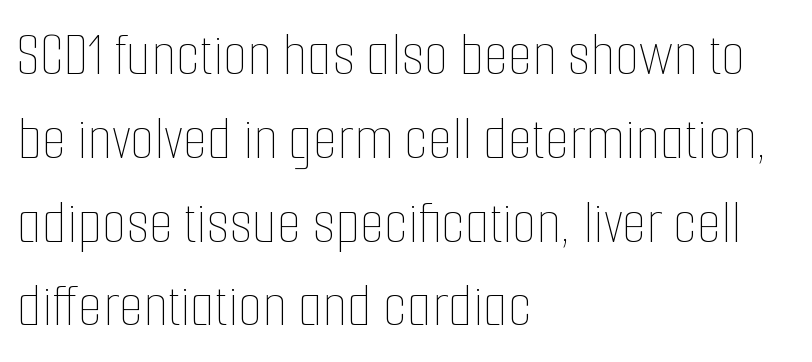
The image shows 63 px thin, condensed type, upright; set left-aligned, normal line spacing (1.33x), normal letter spacing, not underlined; low stroke contrast and a medium x-height.
